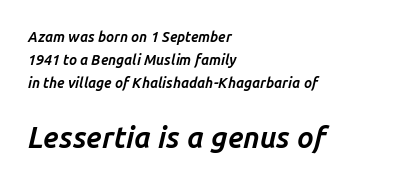
You could not count columns in this text — the font is proportionally spaced. The composition opens small and finishes big. No extra tracking has been applied to these lines. Plenty of ink on the page — the face is bold. Horizontally, the lines are justified to the leading edge only. The space directly below the letters is spotless.
